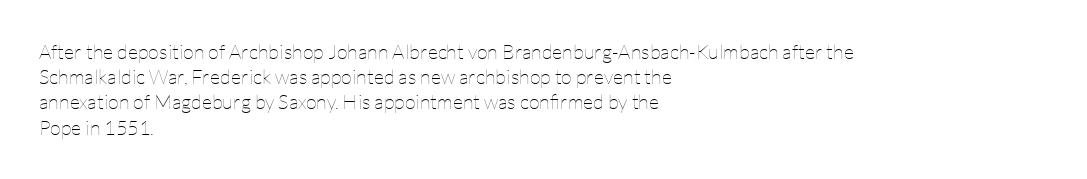
How would I describe the line gaps? Plain and ordinary. Stem width sits at or under what a default text font uses. Posture: straight, roman, zero tilt. Underlining? Definitely not there. How are the letters spaced? Ordinarily, with no added tracking. Alignment: flush left.
